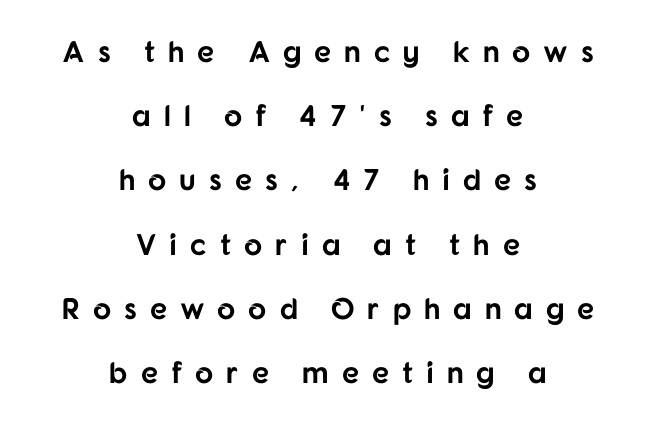
The passage is arranged like a title page — every line centered. Line spacing here is loose. Clear beneath every line of the passage. The rendering inserts visible extra space after every character.
